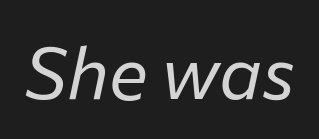
Stroke thickness stays within the range of a standard reading face or lighter. Unmarked baselines from the first word to the last. Characters follow at the spacing the type designer built in. Proportional: the letters do not fall into vertical columns. When letters slant like this, we call the style italic.
